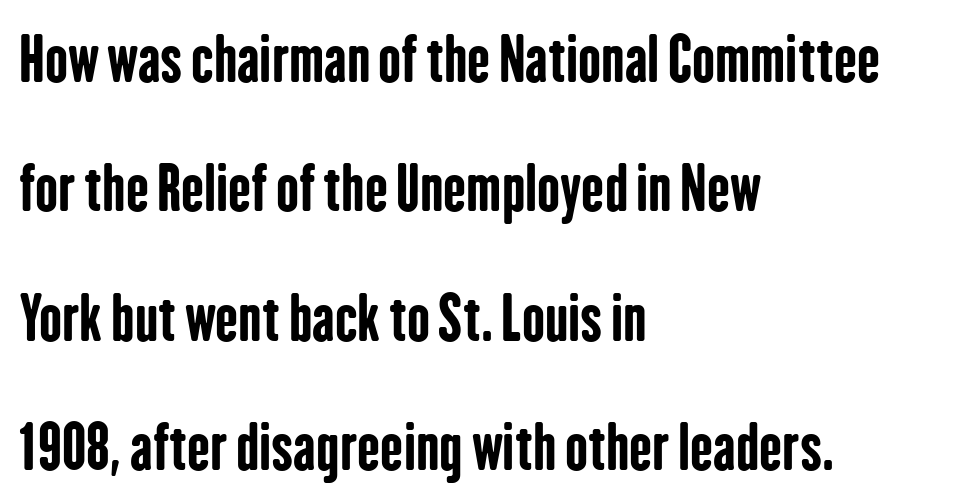
Q: Is the text bold? A: Yes.
Q: Is the text italic (slanted)? A: No, it is upright.
Q: Is the typeface a serif or a sans-serif typeface? A: Sans-serif.
Q: Is the text underlined? A: No.
Q: How is the paragraph aligned? A: Left-aligned.
Q: Is the spacing between letters normal or unusually wide? A: Normal.
Q: Is the spacing between lines tight, normal or loose? A: Loose.
Q: Width (condensed, normal, or wide)? A: Condensed.
Q: Stroke contrast? A: Low.
Q: x-height? A: Medium.
Q: Monospaced? A: No.
